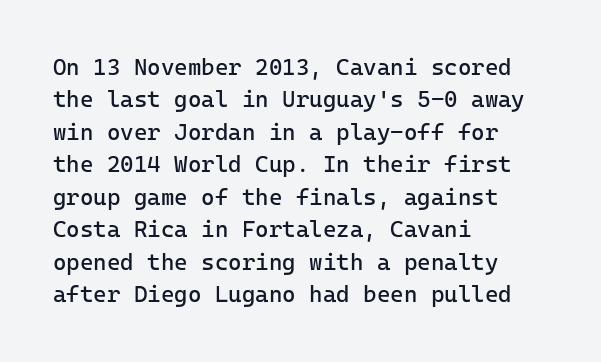
The tracking reads as untouched default to a designer's eye. Layout note: lines flush left. Students, observe: this is what conventionally led text looks like. Underline: absent.
